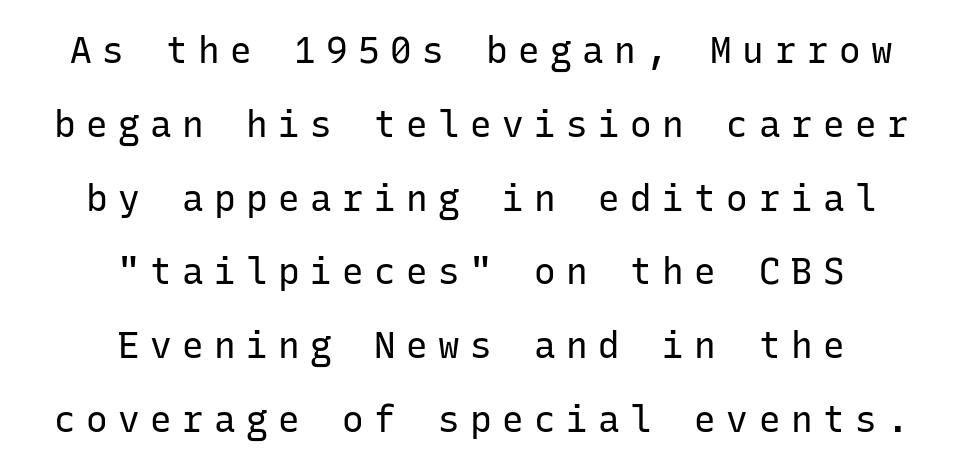
Do the characters align in a grid? Yes, the font is monospaced. Style check: upright. Each row of text sits above clean, open space. Bold? No — there's no thickening of the strokes. Font category for this specimen: sans-serif.
